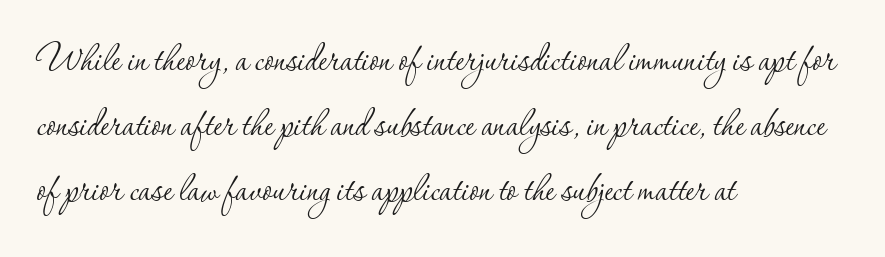
The image shows 44 px thin serif type; set left-aligned, normal line spacing (1.48x), normal letter spacing, not underlined; low stroke contrast and a small x-height.
